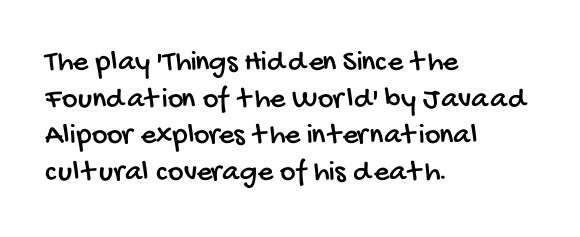
{"serif": "no", "width": "condensed", "stroke_contrast": "low", "x_height": "large", "monospaced": "no", "underline": "no", "align": "left", "line_spacing_ratio": 1.22, "letter_spacing": "normal", "letter_spacing_em": 0.0, "glyph_px": 30}
